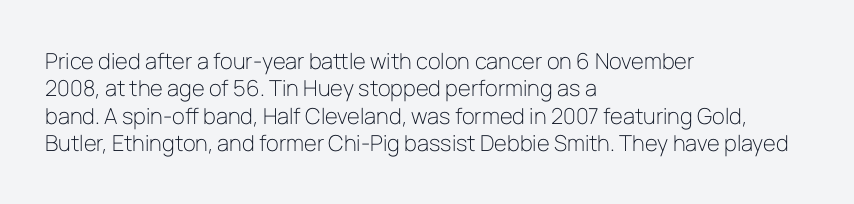
Q: Is the text bold? A: No.
Q: Is the text italic (slanted)? A: No, it is upright.
Q: Is the text underlined? A: No.
Q: How is the paragraph aligned? A: Left-aligned.
Q: Is the spacing between letters normal or unusually wide? A: Normal.
Q: Is the spacing between lines tight, normal or loose? A: Normal.
